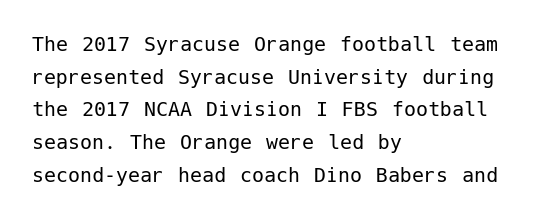
Q: Is the text bold? A: No.
Q: Is the text italic (slanted)? A: No, it is upright.
Q: Is the text underlined? A: No.
Q: How is the paragraph aligned? A: Left-aligned.
Q: Is the spacing between letters normal or unusually wide? A: Normal.
Q: Is the spacing between lines tight, normal or loose? A: Normal.
